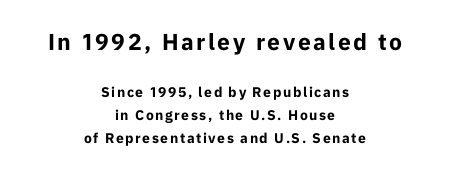
{"italic": "no", "bold": "yes", "underline": "no", "align": "center", "line_spacing": "normal", "line_spacing_ratio": 1.63, "larger_block": "first", "size_ratio": 1.64, "glyph_px": 23}
